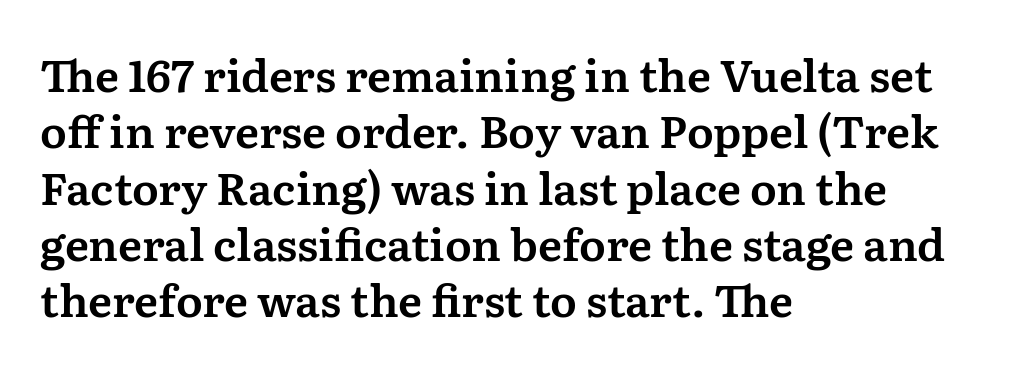
The image shows 44 px serif type, upright; set left-aligned, normal line spacing (1.28x), normal letter spacing, not underlined; medium stroke contrast and a medium x-height.
